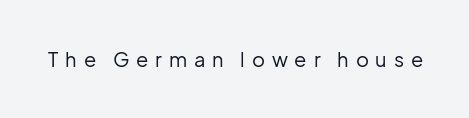
{"italic": "no", "bold": "no", "underline": "no", "letter_spacing": "wide", "letter_spacing_em": 0.34, "glyph_px": 20}
